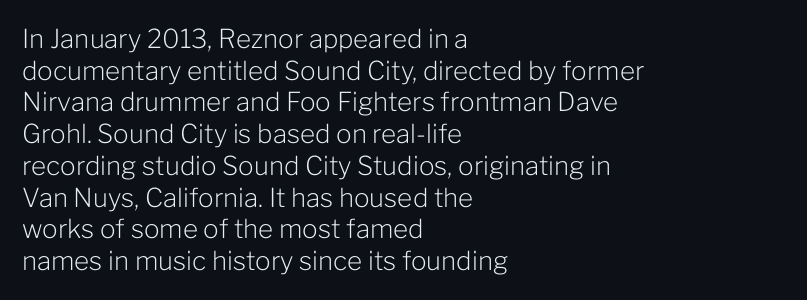
{"italic": "no", "bold": "no", "underline": "no", "align": "left", "line_spacing_ratio": 1.22, "letter_spacing": "normal", "letter_spacing_em": 0.0, "glyph_px": 26}
